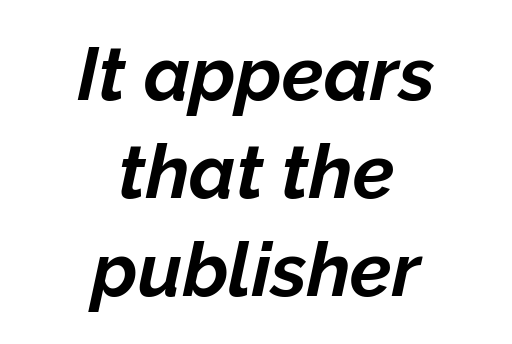
{"italic": "yes", "lean": "right", "slant_degrees": 12, "bold": "yes", "weight": "bold", "width": "normal", "stroke_contrast": "low", "x_height": "medium", "monospaced": "no", "underline": "no", "align": "center", "line_spacing": "normal", "line_spacing_ratio": 1.31, "letter_spacing": "normal", "letter_spacing_em": 0.0, "glyph_px": 75}
